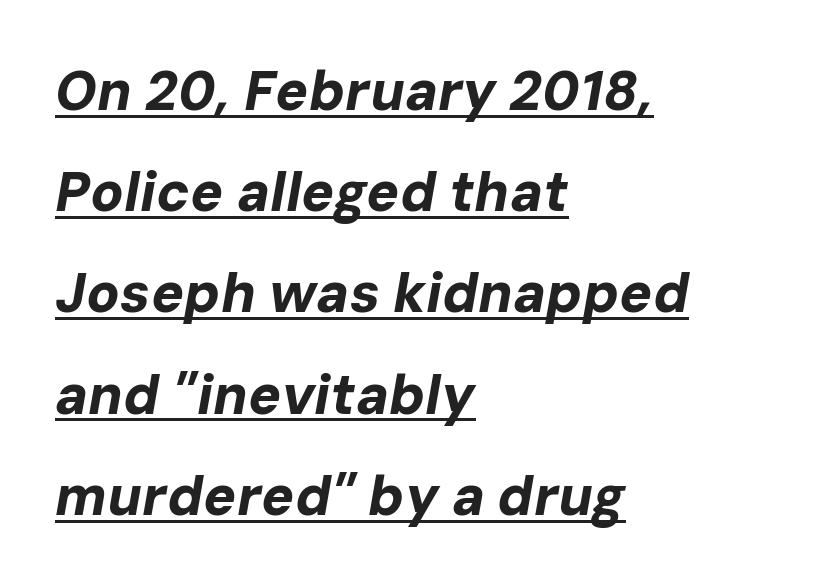
{"italic": "yes", "lean": "right", "slant_degrees": 10, "bold": "yes", "weight": "bold", "width": "normal", "stroke_contrast": "low", "x_height": "medium", "monospaced": "no", "underline": "yes", "align": "left", "line_spacing_ratio": 1.84, "letter_spacing": "normal", "letter_spacing_em": 0.0, "glyph_px": 55}
